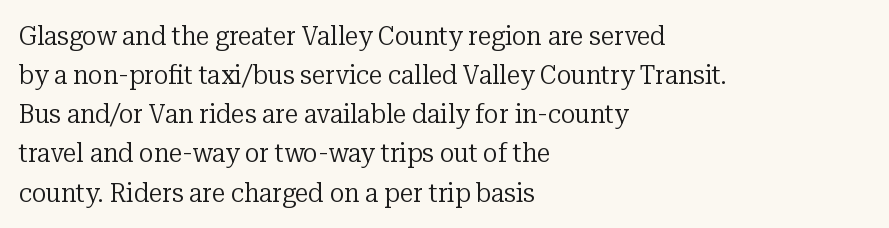
The image shows 27 px text type, upright; set left-aligned, normal line spacing (1.45x), normal letter spacing, not underlined.
